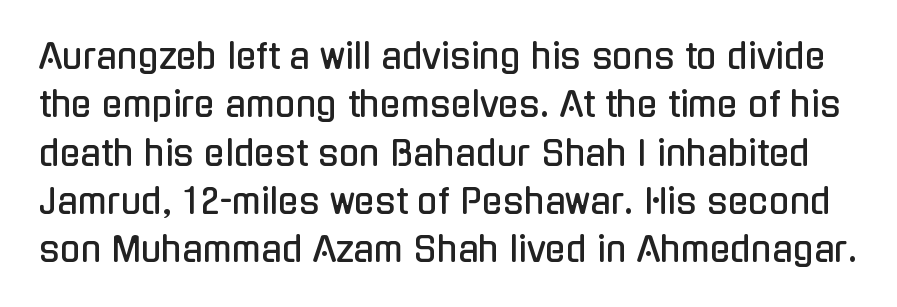
Q: Is the text italic (slanted)? A: No, it is upright.
Q: Is the typeface a serif or a sans-serif typeface? A: Sans-serif.
Q: Is the text underlined? A: No.
Q: Is the spacing between letters normal or unusually wide? A: Normal.
Q: Is the spacing between lines tight, normal or loose? A: Normal.
Q: Width (condensed, normal, or wide)? A: Condensed.
Q: Stroke contrast? A: Low.
Q: x-height? A: Medium.
Q: Monospaced? A: No.
